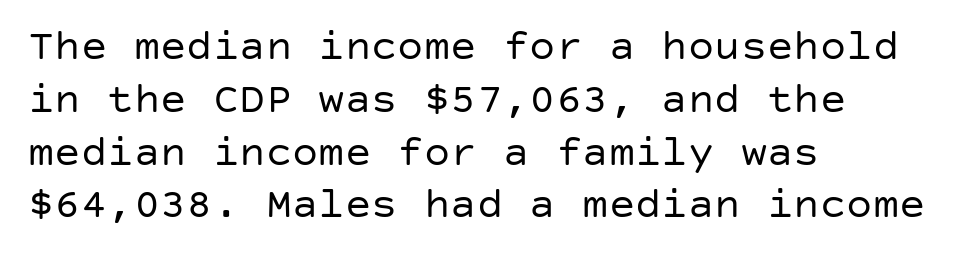
Nothing sits at the stroke ends, so this counts as sans-serif. Only glyphs here, with clear space below each row. Posture: straight, roman, zero tilt. Glyph-to-glyph distance matches everyday printed text. The font is comparable to plain body text, perhaps lighter.
